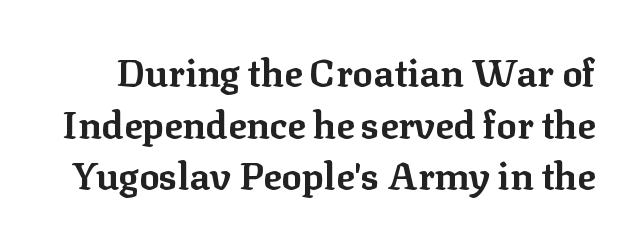
The image shows 38 px bold serif type, upright; set normal line spacing (1.36x), normal letter spacing, not underlined; low stroke contrast and a medium x-height.
